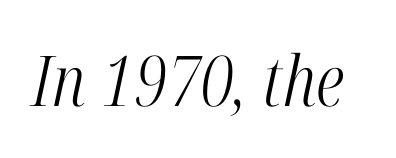
Q: Is the text bold? A: No.
Q: Is the text italic (slanted)? A: Yes, it leans right by about 12 degrees.
Q: Is the typeface a serif or a sans-serif typeface? A: Serif.
Q: Is the text underlined? A: No.
Q: Is the spacing between letters normal or unusually wide? A: Normal.
Q: Width (condensed, normal, or wide)? A: Condensed.
Q: Stroke contrast? A: High.
Q: x-height? A: Medium.
Q: Monospaced? A: No.
